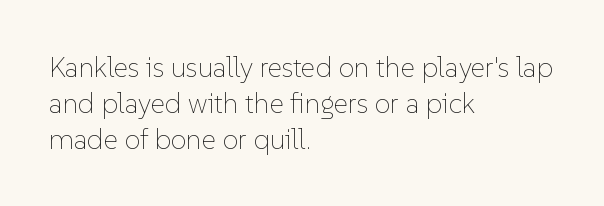
Bare-footed words on every line. Italic? Not at all — the glyphs are vertical. Short and long lines alike share a common starting point at left. Ink coverage per letter is moderate at most.
